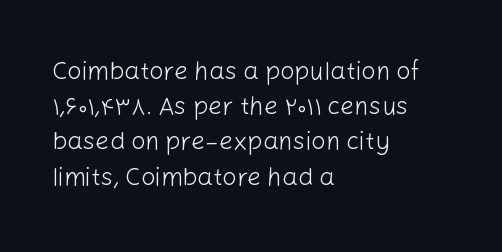
{"italic": "no", "bold": "no", "underline": "no", "align": "left", "line_spacing": "normal", "line_spacing_ratio": 1.41, "letter_spacing": "normal", "letter_spacing_em": 0.0, "glyph_px": 25}
